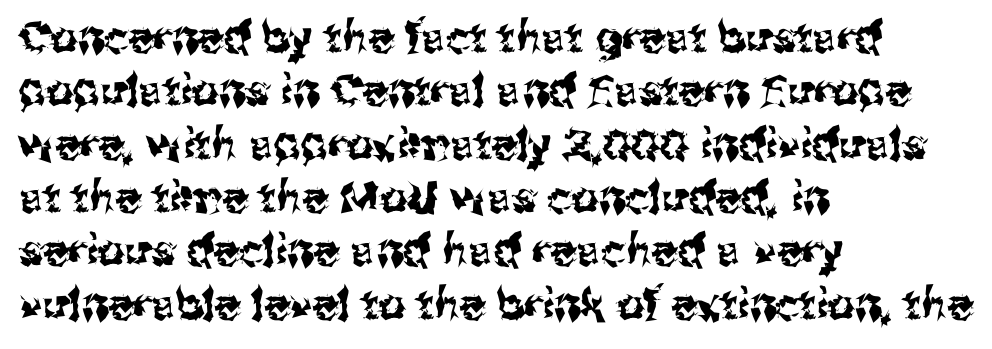
The image shows 43 px sans-serif type, upright; set left-aligned, line spacing 1.24x, normal letter spacing, not underlined; medium stroke contrast and a medium x-height.
